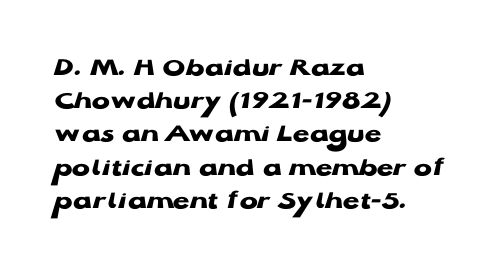
There is no visible air inserted between adjacent glyphs. In terms of weight, the rendering is a true, heavy bold. Visually the block forms a straight wall on the left and a jagged coastline on the right. Lines of text with bare space underneath. If you drew a line through each stem, it would be perfectly vertical.
